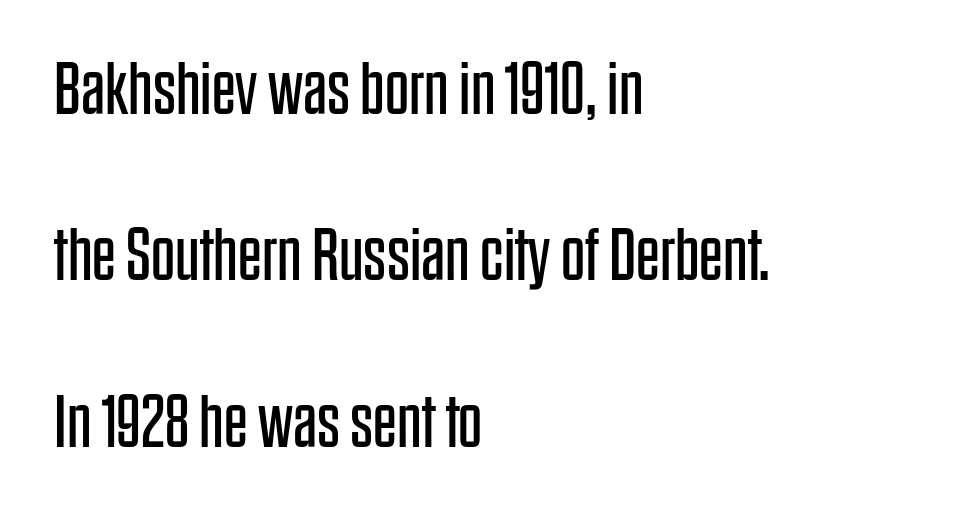
The image shows 75 px regular-weight, condensed sans-serif type, upright; set left-aligned, loose line spacing (2.22x), normal letter spacing, not underlined; low stroke contrast and a large x-height.
